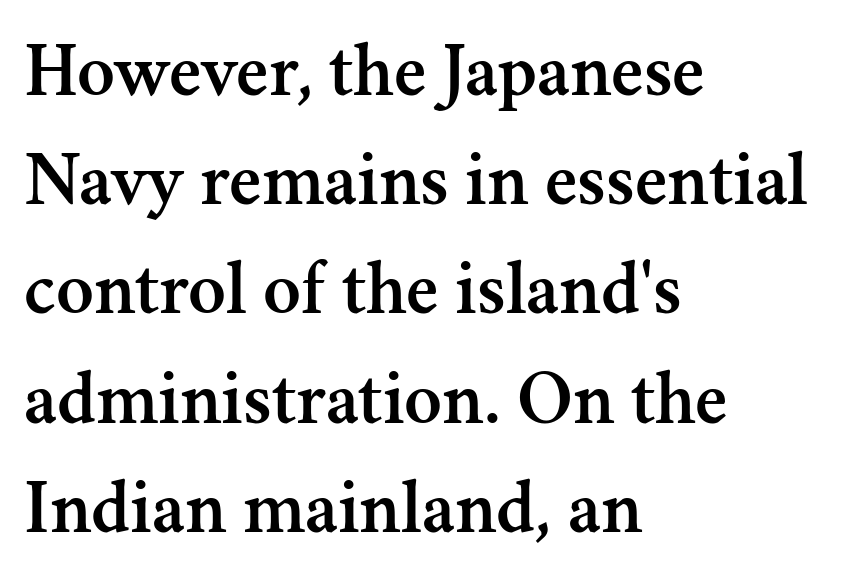
The image shows 78 px serif type, upright; set left-aligned, normal line spacing (1.4x), normal letter spacing, not underlined; medium stroke contrast and a small x-height.
